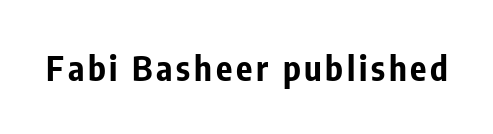
{"serif": "no", "italic": "no", "bold": "yes", "weight": "bold", "width": "condensed", "stroke_contrast": "low", "x_height": "medium", "monospaced": "no", "underline": "no", "glyph_px": 34}
